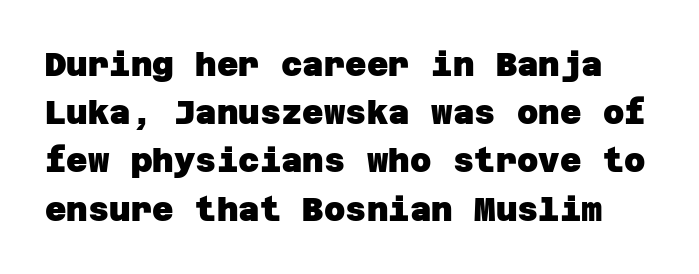
The image shows 33 px heavy sans-serif type; set normal line spacing (1.46x), normal letter spacing, not underlined; low stroke contrast and a large x-height.
